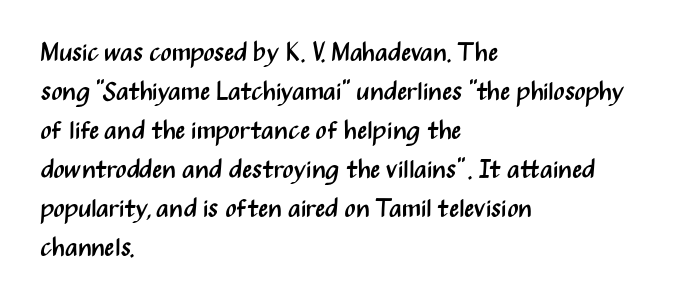
{"italic": "no", "bold": "no", "underline": "no", "align": "left", "line_spacing": "normal", "line_spacing_ratio": 1.5, "letter_spacing": "normal", "letter_spacing_em": 0.0, "glyph_px": 26}
